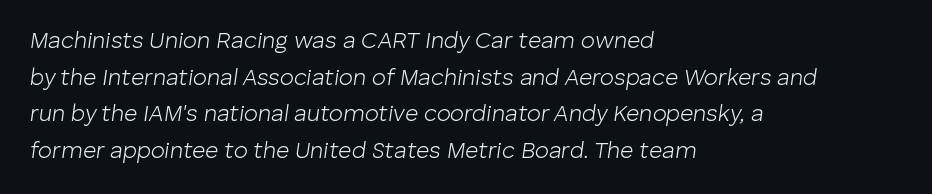
{"italic": "yes", "lean": "right", "slant_degrees": 8, "bold": "no", "underline": "no", "align": "left", "line_spacing": "normal", "line_spacing_ratio": 1.59, "letter_spacing": "normal", "letter_spacing_em": 0.0, "glyph_px": 23}
